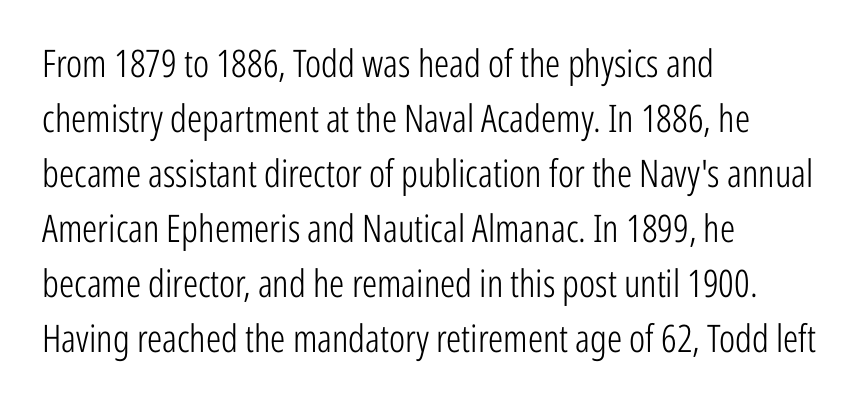
In terms of letterspacing, this is plain default setting. Descenders are the only things crossing below the line. The compositor pushed each line to the left boundary. It's the straight-up-and-down kind of type. This sample keeps an unexceptional amount of space between lines.
